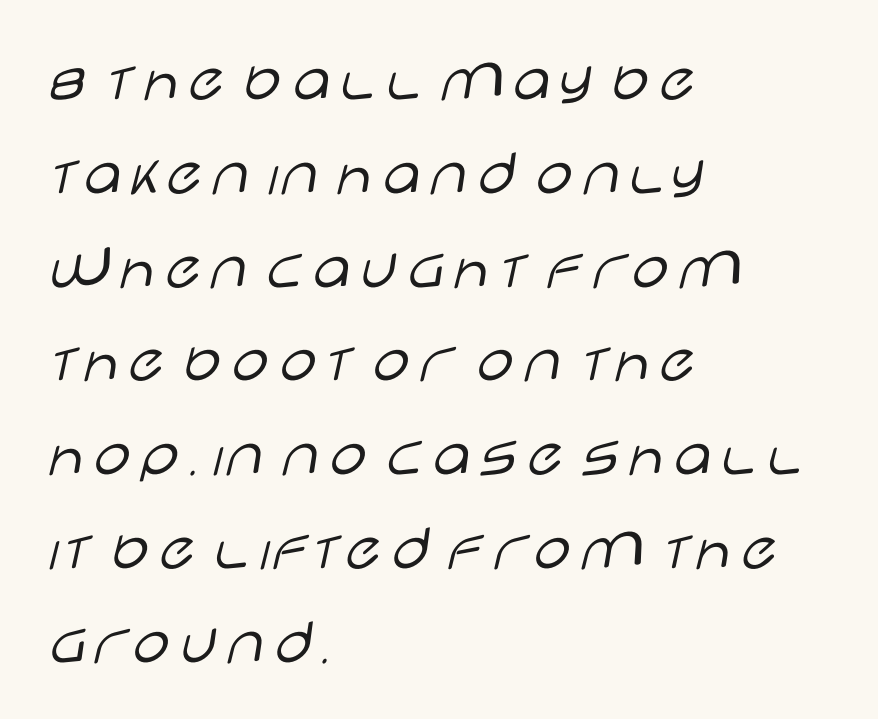
The image shows 67 px light, wide sans-serif type; set left-aligned, normal line spacing (1.4x), normal letter spacing, not underlined; low stroke contrast and a large x-height.
